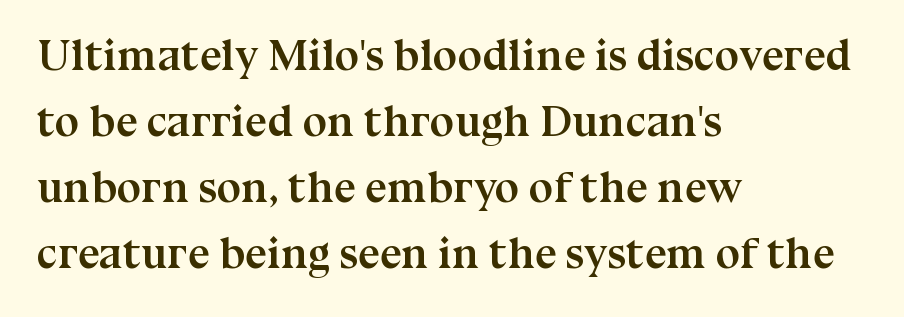
{"serif": "yes", "italic": "no", "bold": "yes", "weight": "semibold", "width": "normal", "stroke_contrast": "medium", "x_height": "medium", "monospaced": "no", "underline": "no", "align": "left", "line_spacing": "normal", "line_spacing_ratio": 1.5, "letter_spacing": "normal", "letter_spacing_em": 0.0, "glyph_px": 44}
